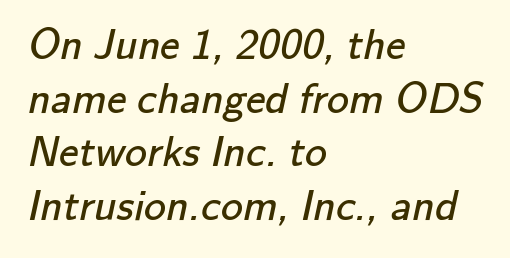
Q: Is the text bold? A: No.
Q: Is the typeface a serif or a sans-serif typeface? A: Sans-serif.
Q: Is the text underlined? A: No.
Q: How is the paragraph aligned? A: Left-aligned.
Q: Is the spacing between letters normal or unusually wide? A: Normal.
Q: Width (condensed, normal, or wide)? A: Normal.
Q: Stroke contrast? A: Low.
Q: x-height? A: Small.
Q: Monospaced? A: No.
